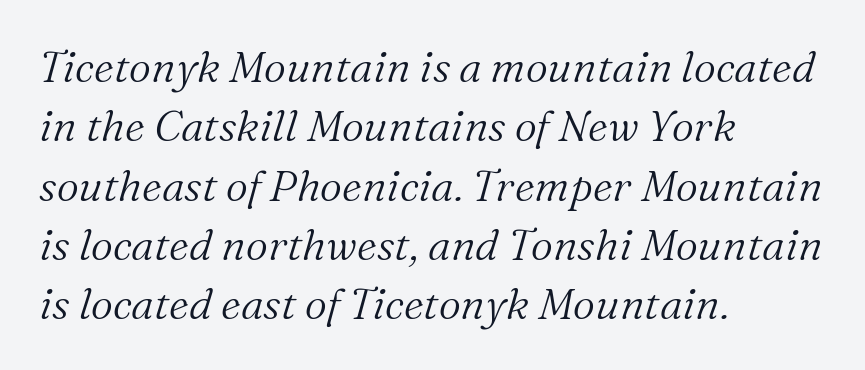
Q: Is the text bold? A: No.
Q: Is the text italic (slanted)? A: Yes, it leans right by about 16 degrees.
Q: Is the typeface a serif or a sans-serif typeface? A: Serif.
Q: Is the text underlined? A: No.
Q: How is the paragraph aligned? A: Left-aligned.
Q: Is the spacing between letters normal or unusually wide? A: Normal.
Q: Is the spacing between lines tight, normal or loose? A: Normal.
Q: Width (condensed, normal, or wide)? A: Normal.
Q: Stroke contrast? A: Medium.
Q: x-height? A: Medium.
Q: Monospaced? A: No.
